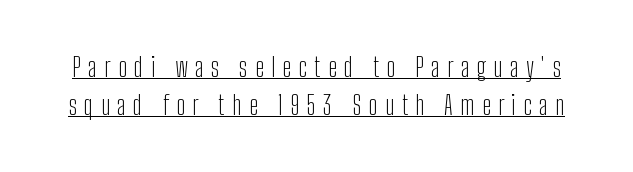
The image shows 27 px text type, upright; set normal line spacing (1.41x), unusually wide letter spacing (+0.27 em), underlined.
